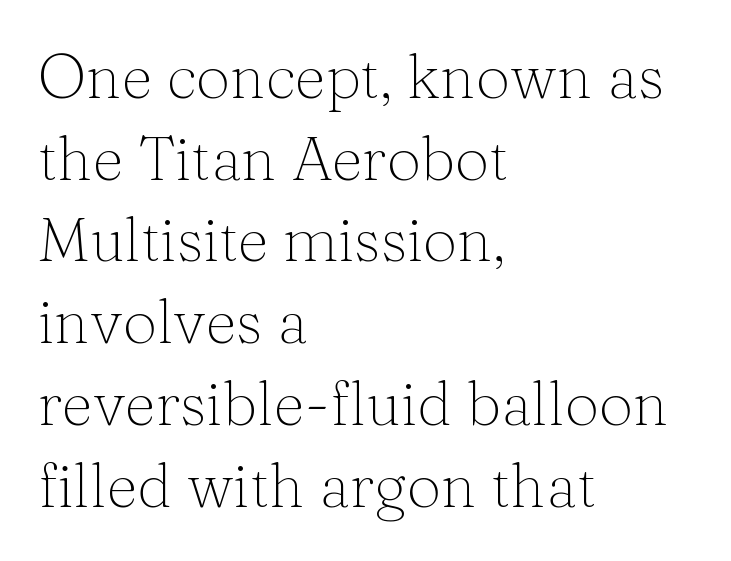
Q: Is the text bold? A: No.
Q: Is the text italic (slanted)? A: No, it is upright.
Q: Is the typeface a serif or a sans-serif typeface? A: Serif.
Q: Is the text underlined? A: No.
Q: How is the paragraph aligned? A: Left-aligned.
Q: Is the spacing between letters normal or unusually wide? A: Normal.
Q: Is the spacing between lines tight, normal or loose? A: Normal.
Q: Width (condensed, normal, or wide)? A: Normal.
Q: Stroke contrast? A: Medium.
Q: x-height? A: Medium.
Q: Monospaced? A: No.
